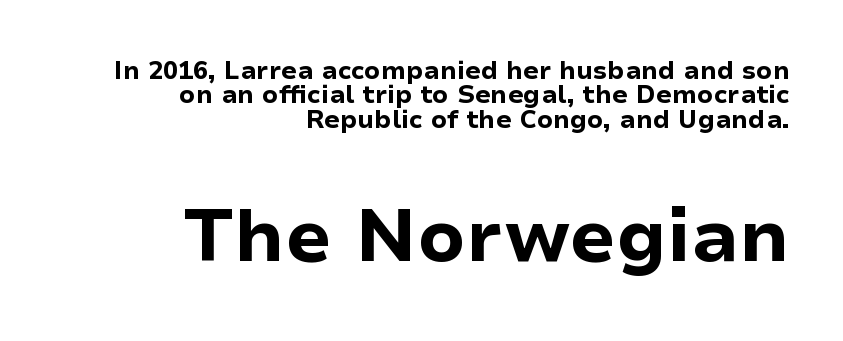
Q: Is the text bold? A: Yes.
Q: Is the text italic (slanted)? A: No, it is upright.
Q: Is the typeface a serif or a sans-serif typeface? A: Sans-serif.
Q: Is the text underlined? A: No.
Q: How is the paragraph aligned? A: Right-aligned.
Q: Is the spacing between letters normal or unusually wide? A: Normal.
Q: Is the spacing between lines tight, normal or loose? A: Tight.
Q: Which block of text is set in a larger size, the first (top) or the second (bottom)? A: The second (bottom) one.
Q: Width (condensed, normal, or wide)? A: Normal.
Q: Stroke contrast? A: Low.
Q: x-height? A: Medium.
Q: Monospaced? A: No.
